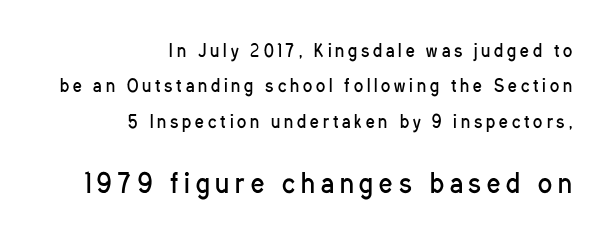
{"italic": "no", "bold": "no", "underline": "no", "align": "right", "line_spacing": "loose", "line_spacing_ratio": 2.08, "letter_spacing": "wide", "letter_spacing_em": 0.23, "larger_block": "second", "size_ratio": 1.53, "glyph_px": 26}
